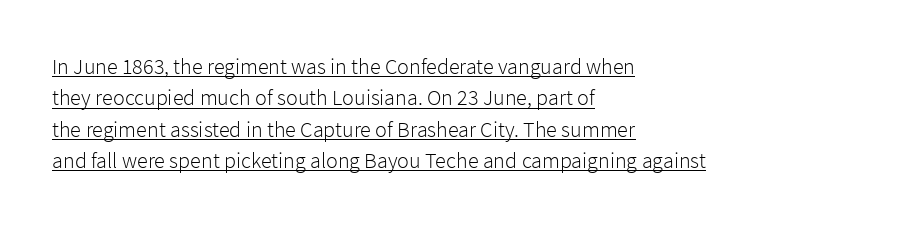
{"italic": "no", "bold": "no", "underline": "yes", "align": "left", "line_spacing": "normal", "line_spacing_ratio": 1.43, "letter_spacing": "normal", "letter_spacing_em": 0.0, "glyph_px": 22}
